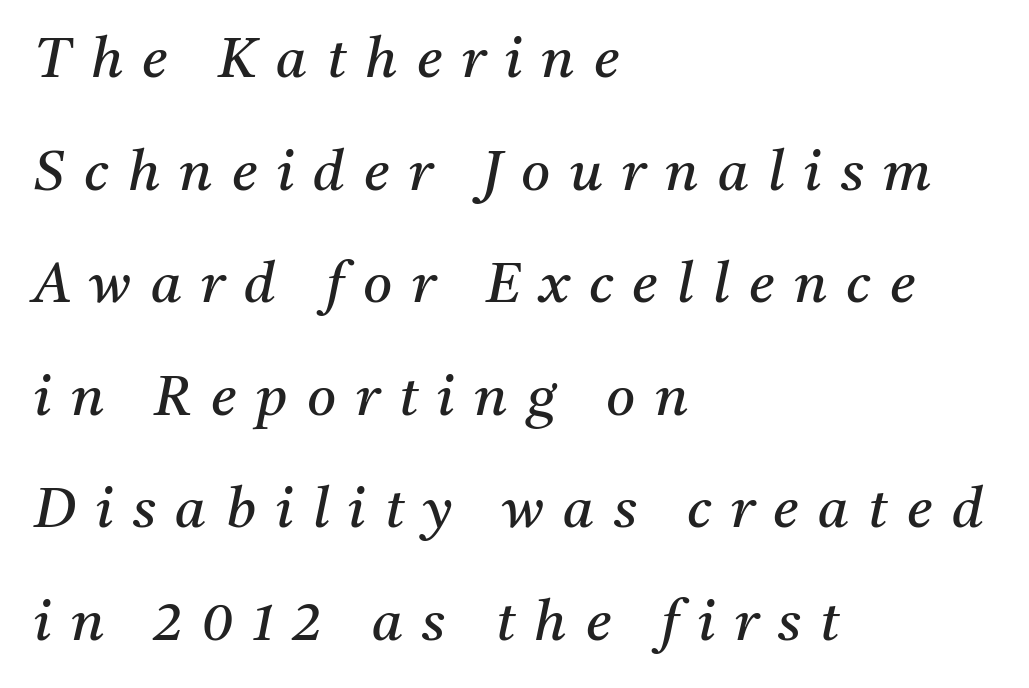
Q: Is the text bold? A: No.
Q: Is the text italic (slanted)? A: Yes, it leans right by about 11 degrees.
Q: Is the typeface a serif or a sans-serif typeface? A: Serif.
Q: Is the text underlined? A: No.
Q: How is the paragraph aligned? A: Left-aligned.
Q: Is the spacing between letters normal or unusually wide? A: Unusually wide.
Q: Is the spacing between lines tight, normal or loose? A: Loose.
Q: Width (condensed, normal, or wide)? A: Normal.
Q: Stroke contrast? A: Medium.
Q: x-height? A: Medium.
Q: Monospaced? A: No.
